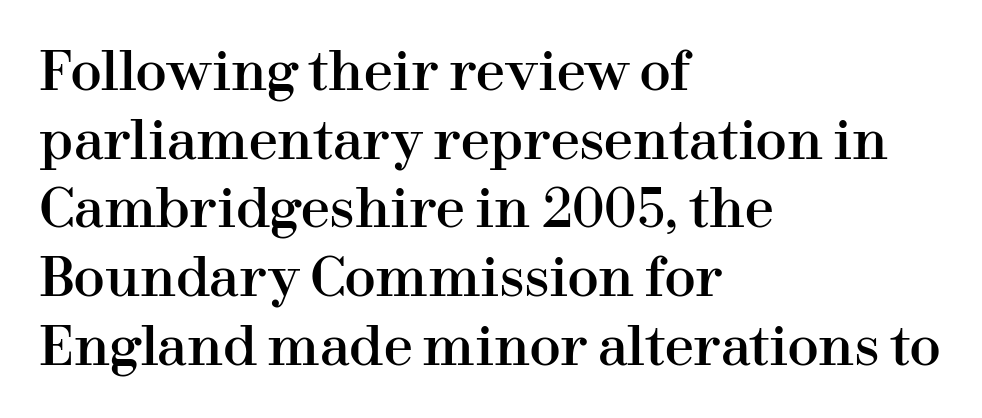
Serif or sans? Serif — the stroke terminals have little feet. You could call the tracking neutral — neither tight nor loose. This block has exactly the height ordinary leading produces. Looks like regular typesetting: each glyph gets only the width it needs. Decoration check: the copy has no underline.
